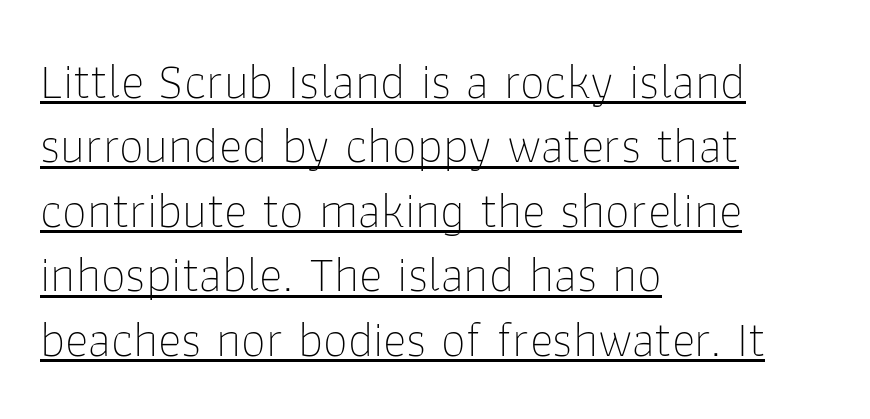
What kind of face is this? One without serifs — a sans. Unbolded letterforms with no extra heft. Casual observation: everything's shoved over to the left. Students, observe: this is what conventionally led text looks like. The lettering is marked with a stroke running underneath it. These lines were composed using upright roman letters.
